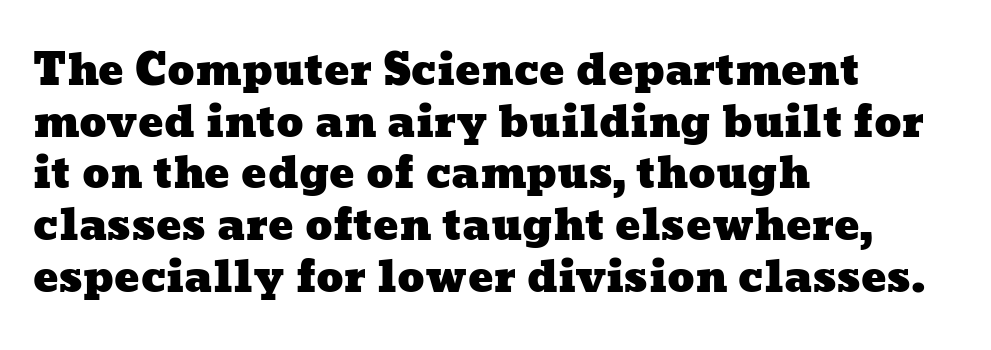
The image shows 42 px wide type; set left-aligned, line spacing 1.23x, normal letter spacing, not underlined; low stroke contrast and a medium x-height.
